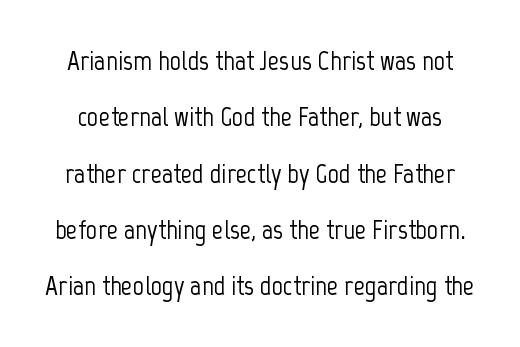
{"serif": "no", "italic": "no", "width": "condensed", "stroke_contrast": "low", "x_height": "medium", "monospaced": "no", "underline": "no", "line_spacing": "loose", "line_spacing_ratio": 2.01, "letter_spacing": "normal", "letter_spacing_em": 0.0, "glyph_px": 28}
